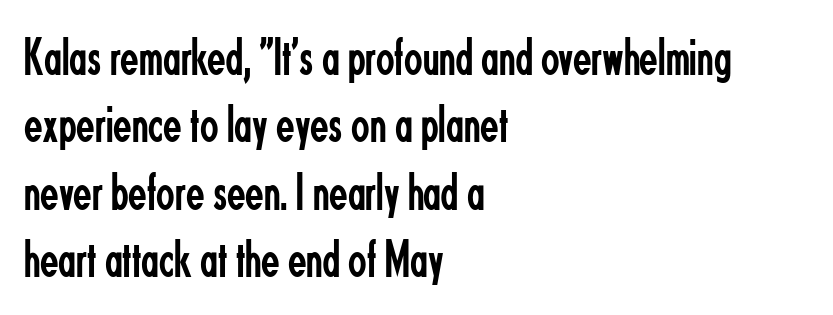
Q: Is the text bold? A: No.
Q: Is the text italic (slanted)? A: No, it is upright.
Q: Is the typeface a serif or a sans-serif typeface? A: Sans-serif.
Q: Is the text underlined? A: No.
Q: How is the paragraph aligned? A: Left-aligned.
Q: Is the spacing between letters normal or unusually wide? A: Normal.
Q: Is the spacing between lines tight, normal or loose? A: Normal.
Q: Width (condensed, normal, or wide)? A: Condensed.
Q: Stroke contrast? A: Low.
Q: x-height? A: Small.
Q: Monospaced? A: No.
